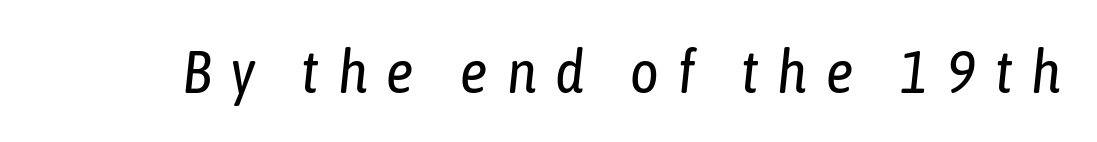
No chunkiness to these letters — they're not bold. The typography opts for an oblique posture over an upright one. Proportional: the letters do not fall into vertical columns. These lines have a slow, spaced-out rhythm from letter to letter. The space beneath each line is pristine and unruled.
